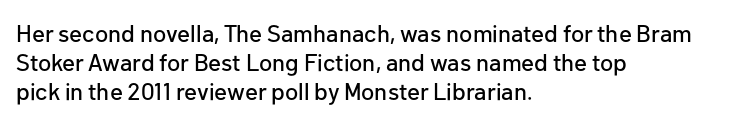
{"italic": "no", "underline": "no", "align": "left", "line_spacing_ratio": 1.2, "letter_spacing": "normal", "letter_spacing_em": 0.0, "glyph_px": 24}
